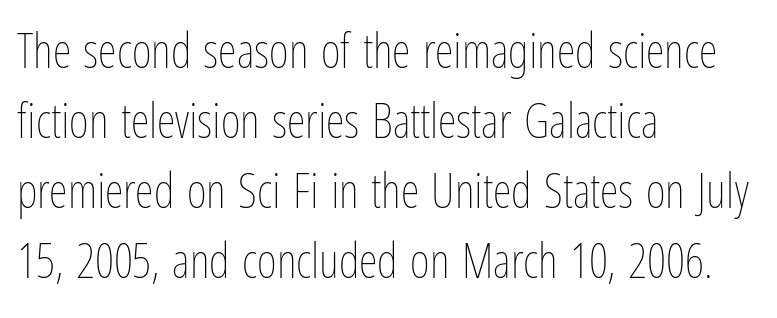
The letters look calm and open, with moderate or lighter stems. Each line starts at the same left margin while the right side varies. Decoration check: the copy has no underline. The gaps between neighbouring characters are ordinary and unremarkable. The specimen reads as upright at a glance.
